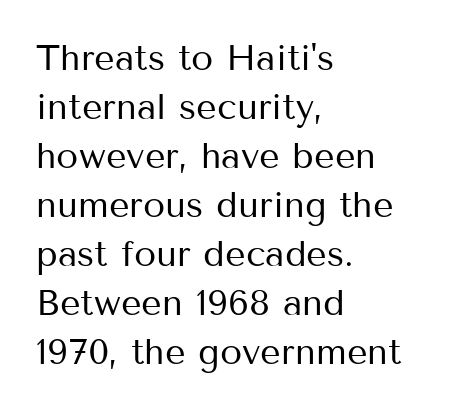
{"serif": "no", "italic": "no", "bold": "no", "weight": "regular", "width": "normal", "stroke_contrast": "medium", "x_height": "medium", "monospaced": "no", "underline": "no", "align": "left", "line_spacing": "normal", "line_spacing_ratio": 1.36, "letter_spacing": "normal", "letter_spacing_em": 0.0, "glyph_px": 36}
